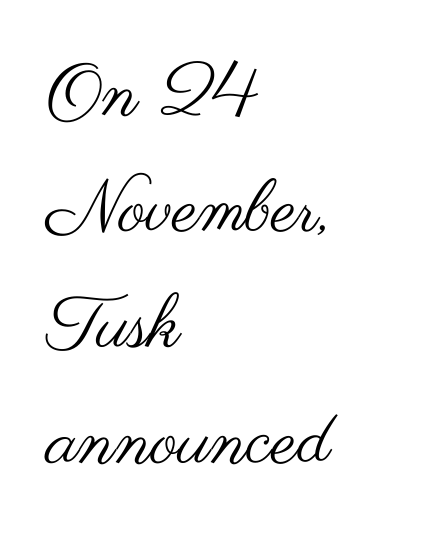
The image shows 73 px regular-weight, wide sans-serif type; set left-aligned, normal line spacing (1.59x), normal letter spacing, not underlined; medium stroke contrast and a small x-height.
